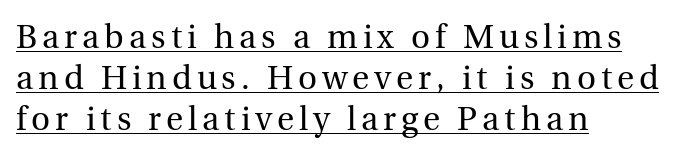
The image shows 33 px regular-weight serif type, upright; set left-aligned, normal line spacing (1.25x), underlined; a medium x-height.
